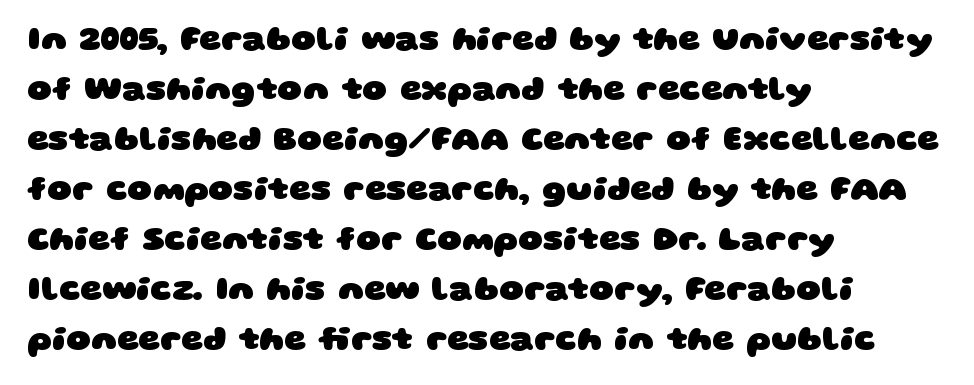
Q: Is the text bold? A: Yes.
Q: Is the typeface a serif or a sans-serif typeface? A: Sans-serif.
Q: Is the text underlined? A: No.
Q: How is the paragraph aligned? A: Left-aligned.
Q: Is the spacing between letters normal or unusually wide? A: Normal.
Q: Is the spacing between lines tight, normal or loose? A: Normal.
Q: Width (condensed, normal, or wide)? A: Wide.
Q: Stroke contrast? A: Low.
Q: x-height? A: Large.
Q: Monospaced? A: No.
